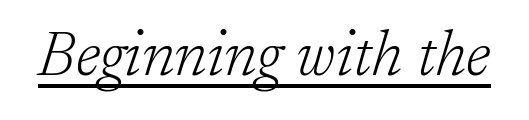
The specimen reads as italic at a glance. The letters sit at their default tracking, neither squeezed nor spread. Stems and bowls with no extra thickness — not bold. Each letter keeps its own natural width here, so spacing adapts to shape. You can tell from the footed stems that serif type was used.
